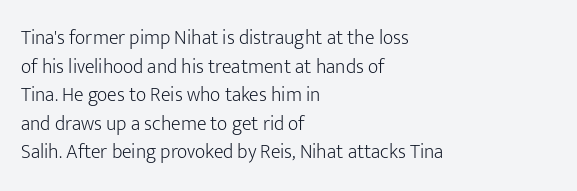
Q: Is the text bold? A: No.
Q: Is the text italic (slanted)? A: No, it is upright.
Q: Is the text underlined? A: No.
Q: How is the paragraph aligned? A: Left-aligned.
Q: Is the spacing between letters normal or unusually wide? A: Normal.
Q: Is the spacing between lines tight, normal or loose? A: Normal.
